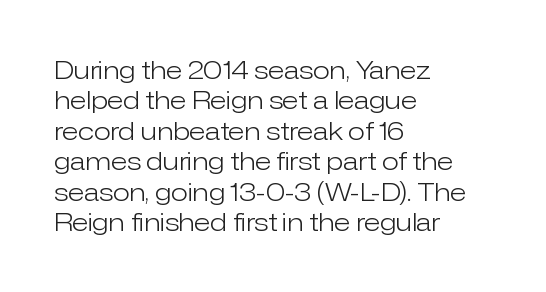
Nope, not italic — everything's standing straight. Only glyphs here, with clear space below each row. Leftover space on each line is placed entirely after the last word. The gaps between neighbouring characters are ordinary and unremarkable. A light-to-regular cut is what we see here.
